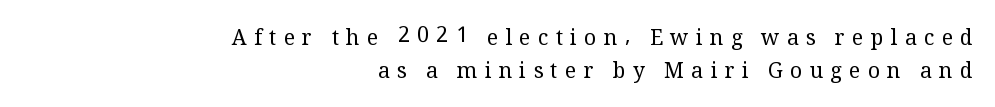
The image shows 21 px text type, upright; set right-aligned, normal line spacing (1.55x), unusually wide letter spacing (+0.35 em), not underlined.
